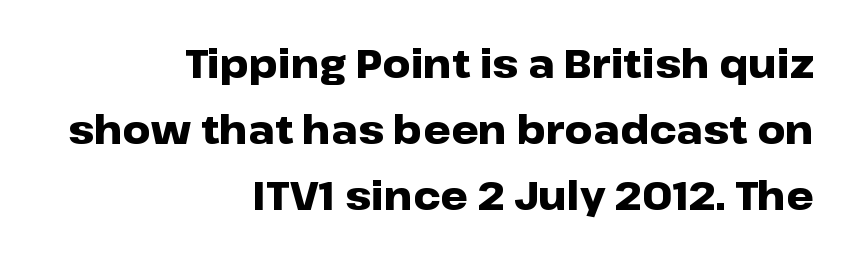
{"serif": "no", "italic": "no", "bold": "yes", "weight": "heavy", "width": "wide", "stroke_contrast": "low", "x_height": "medium", "monospaced": "no", "underline": "no", "align": "right", "line_spacing": "normal", "line_spacing_ratio": 1.69, "letter_spacing": "normal", "letter_spacing_em": 0.0, "glyph_px": 39}
